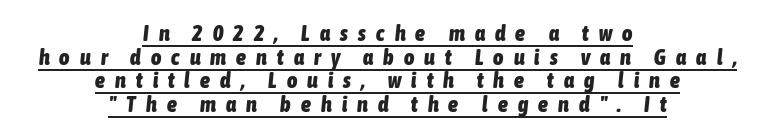
Q: Is the text bold? A: Yes.
Q: Is the text italic (slanted)? A: Yes, it leans right by about 6 degrees.
Q: Is the text underlined? A: Yes.
Q: How is the paragraph aligned? A: Centered.
Q: Is the spacing between letters normal or unusually wide? A: Unusually wide.
Q: Is the spacing between lines tight, normal or loose? A: Tight.
